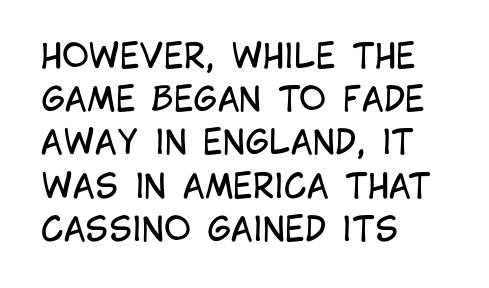
The image shows 33 px regular-weight, condensed sans-serif type, upright; set left-aligned, normal line spacing (1.31x), normal letter spacing, not underlined; low stroke contrast and a large x-height.
